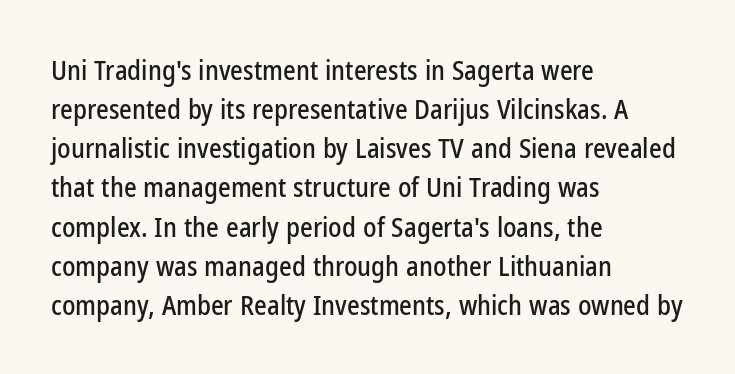
Evenly set lines give the paragraph a standard silhouette. What stands out about the letter spacing? Nothing — it is the standard amount. Glance below the letters and you will spot only blank space. The compositor pushed each line to the left boundary. The axis of the letterforms is exactly vertical.
